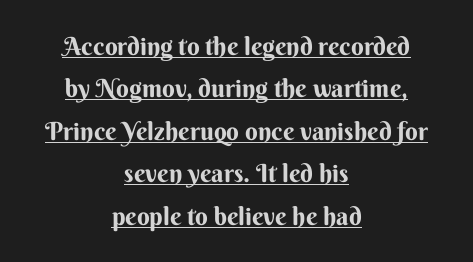
Is the type bold? Yes — the strokes are clearly thick and heavy. The paragraph shown floats in the horizontal middle. Default kerning and tracking; the words read as compact shapes. You can see a thin bar hugging the bottom of the glyphs.
